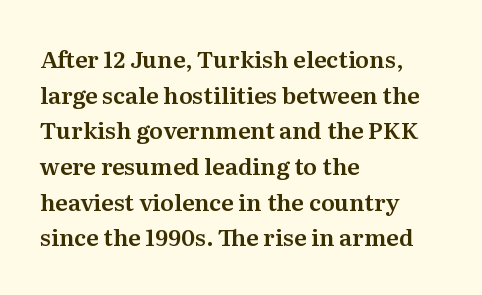
The image shows 23 px text type, upright; set left-aligned, normal line spacing (1.55x), normal letter spacing, not underlined.
